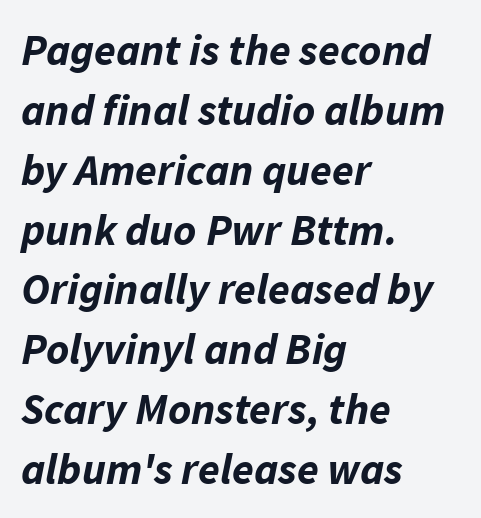
The image shows 44 px bold type, italic (leaning right); set left-aligned, normal line spacing (1.36x), normal letter spacing, not underlined; low stroke contrast and a medium x-height.
